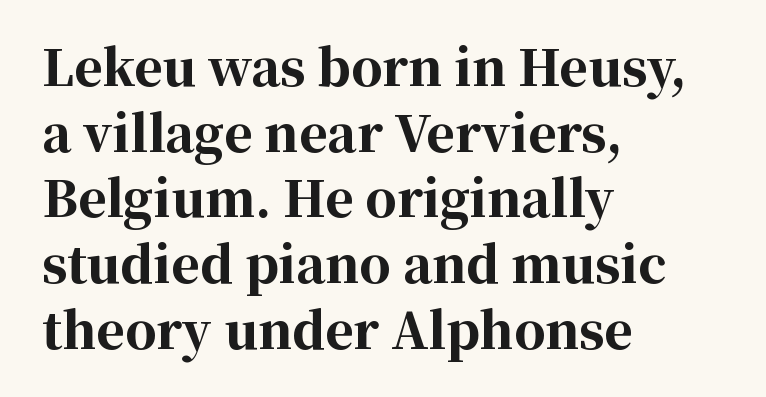
{"serif": "yes", "italic": "no", "bold": "yes", "weight": "bold", "width": "normal", "stroke_contrast": "high", "x_height": "medium", "monospaced": "no", "underline": "no", "align": "left", "line_spacing": "normal", "line_spacing_ratio": 1.34, "letter_spacing": "normal", "letter_spacing_em": 0.0, "glyph_px": 49}
